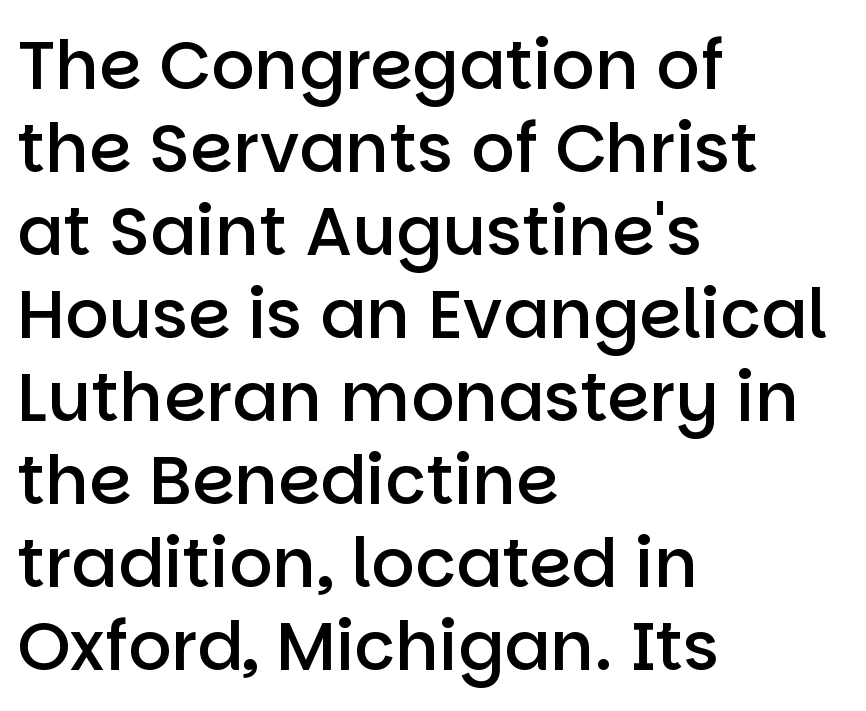
Notice the strokes are somewhat thickened but not fully heavy: this is a semibold. Does the lettering tilt? It doesn't — this is upright. To sum up the face: it is a sans, with no serifs. Standard letterfit; no display-style spreading of the glyphs. Anything drawn beneath the words? Only blank space. Layout note: lines flush left.
